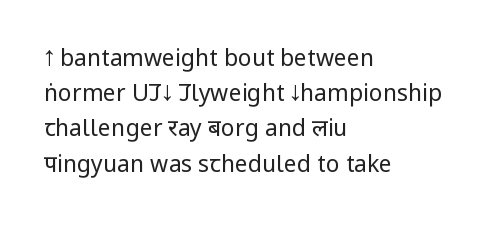
The image shows 23 px text type, upright; set left-aligned, normal line spacing (1.53x), normal letter spacing, not underlined.
